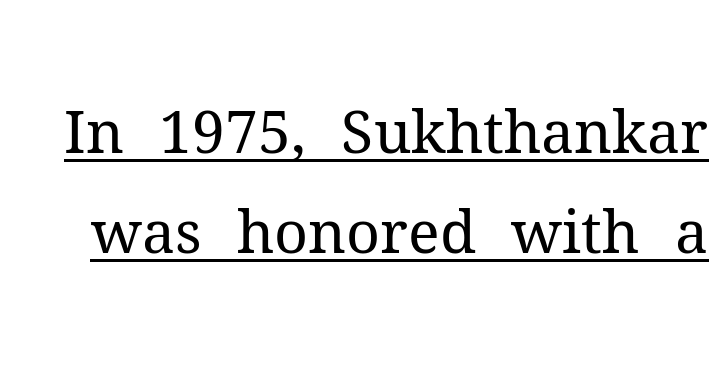
The image shows 59 px regular-weight serif type, upright; set normal line spacing (1.69x), normal letter spacing, underlined; medium stroke contrast and a medium x-height.
